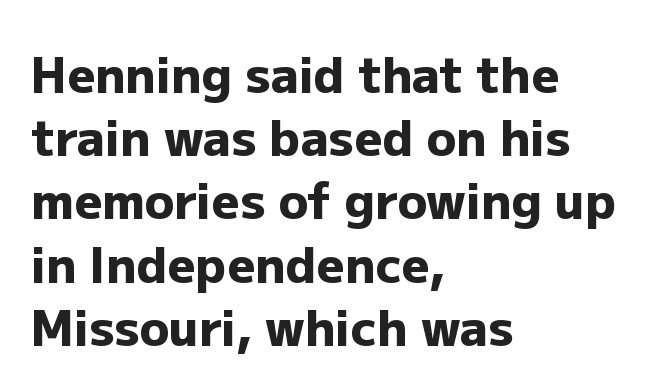
{"serif": "no", "italic": "no", "bold": "yes", "weight": "heavy", "width": "normal", "stroke_contrast": "low", "x_height": "medium", "monospaced": "no", "underline": "no", "align": "left", "line_spacing": "normal", "line_spacing_ratio": 1.29, "letter_spacing": "normal", "letter_spacing_em": 0.0, "glyph_px": 49}
